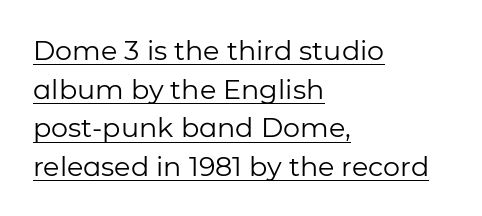
The image shows 27 px text type, upright; set left-aligned, normal line spacing (1.43x), normal letter spacing, underlined.
